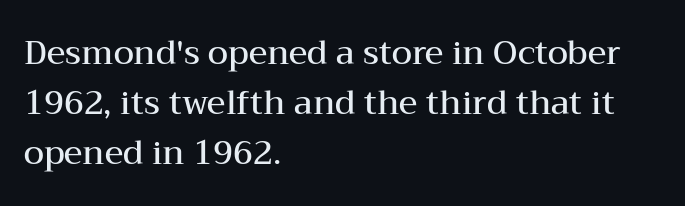
Q: Is the text bold? A: Semi-bold.
Q: Is the text italic (slanted)? A: No, it is upright.
Q: Is the typeface a serif or a sans-serif typeface? A: Serif.
Q: Is the text underlined? A: No.
Q: How is the paragraph aligned? A: Left-aligned.
Q: Is the spacing between letters normal or unusually wide? A: Normal.
Q: Is the spacing between lines tight, normal or loose? A: Normal.
Q: Width (condensed, normal, or wide)? A: Wide.
Q: Stroke contrast? A: Medium.
Q: x-height? A: Medium.
Q: Monospaced? A: No.
